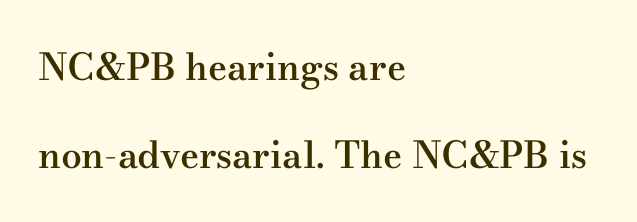
The image shows 37 px semibold, wide serif type, upright; set left-aligned, loose line spacing (2.38x), normal letter spacing, not underlined; medium stroke contrast and a small x-height.
